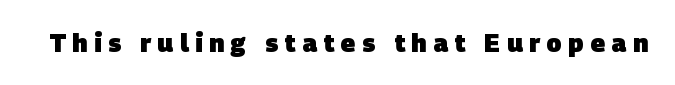
The image shows 25 px bold type; set unusually wide letter spacing (+0.26 em), not underlined.
